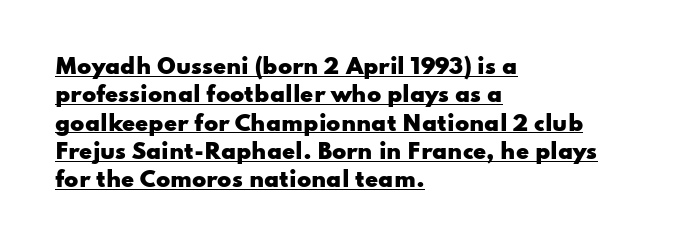
The image shows 21 px bold type, upright; set left-aligned, normal line spacing (1.35x), normal letter spacing, underlined.
